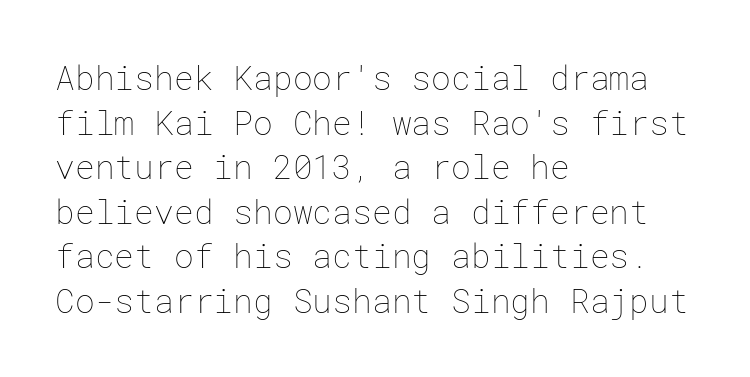
{"italic": "no", "bold": "no", "weight": "thin", "width": "normal", "stroke_contrast": "low", "x_height": "medium", "underline": "no", "align": "left", "line_spacing": "normal", "line_spacing_ratio": 1.35, "letter_spacing": "normal", "letter_spacing_em": 0.0, "glyph_px": 33}
